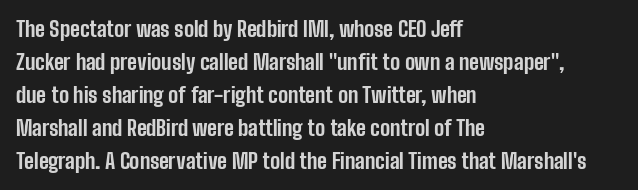
The image shows 21 px bold type, upright; set left-aligned, normal line spacing (1.57x), normal letter spacing, not underlined.
